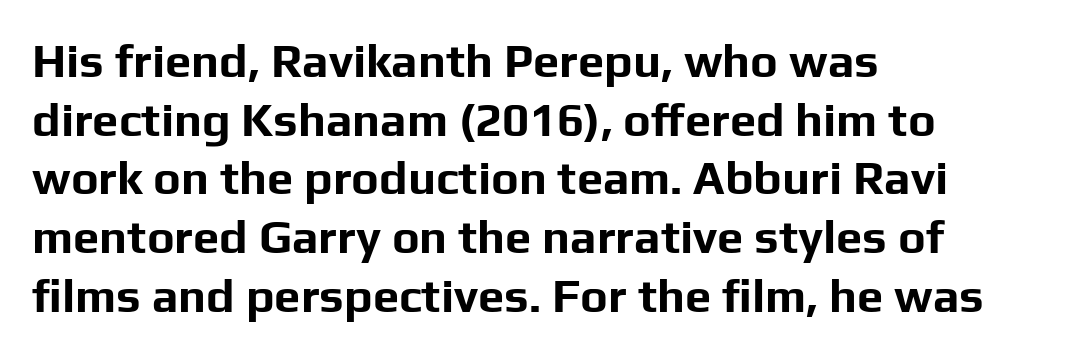
The image shows 47 px bold sans-serif type, upright; set left-aligned, normal line spacing (1.25x), normal letter spacing, not underlined; low stroke contrast and a medium x-height.
